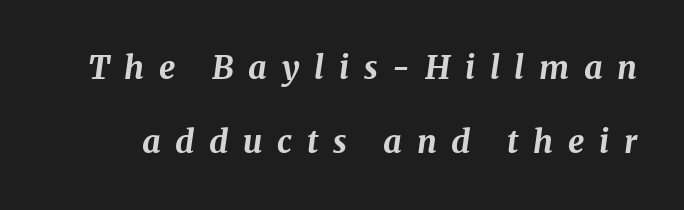
The image shows 32 px bold type, italic (leaning right); set loose line spacing (2.32x), unusually wide letter spacing (+0.46 em), not underlined; medium stroke contrast and a medium x-height.
